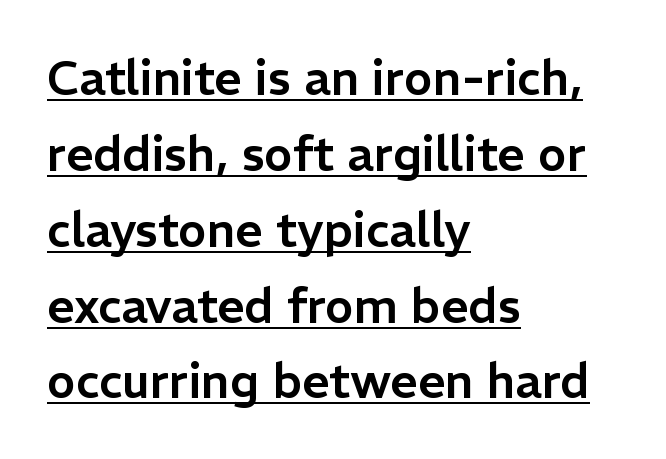
Q: Is the text italic (slanted)? A: No, it is upright.
Q: Is the typeface a serif or a sans-serif typeface? A: Sans-serif.
Q: Is the text underlined? A: Yes.
Q: How is the paragraph aligned? A: Left-aligned.
Q: Is the spacing between letters normal or unusually wide? A: Normal.
Q: Is the spacing between lines tight, normal or loose? A: Normal.
Q: Width (condensed, normal, or wide)? A: Normal.
Q: Stroke contrast? A: Low.
Q: x-height? A: Medium.
Q: Monospaced? A: No.
